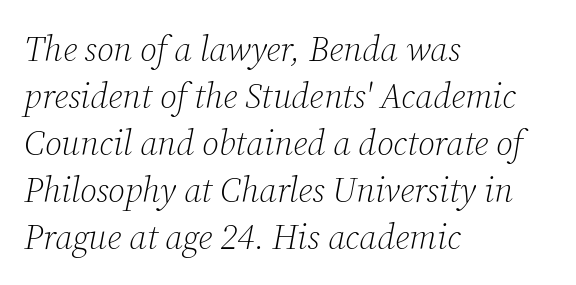
{"serif": "yes", "italic": "yes", "lean": "right", "slant_degrees": 12, "bold": "no", "weight": "light", "width": "normal", "stroke_contrast": "low", "x_height": "medium", "monospaced": "no", "underline": "no", "align": "left", "line_spacing": "normal", "line_spacing_ratio": 1.34, "letter_spacing": "normal", "letter_spacing_em": 0.0, "glyph_px": 35}
